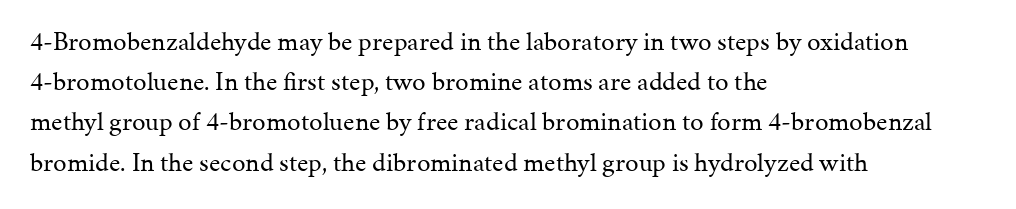
Q: Is the text bold? A: No.
Q: Is the text italic (slanted)? A: No, it is upright.
Q: Is the text underlined? A: No.
Q: How is the paragraph aligned? A: Left-aligned.
Q: Is the spacing between letters normal or unusually wide? A: Normal.
Q: Is the spacing between lines tight, normal or loose? A: Normal.
